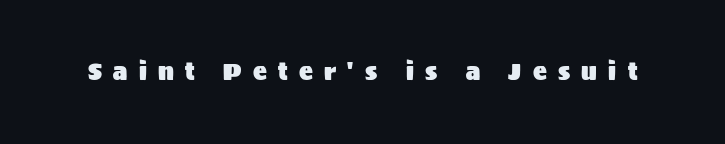
Look at the tracking — it's clearly loosened, letters drifting apart. Notice how the stems are strictly vertical — no italics here. Underlining? Definitely not there.
